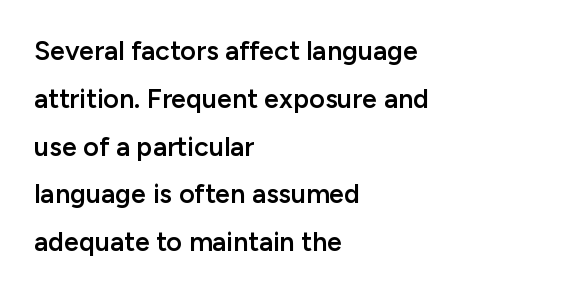
The image shows 27 px text type, upright; set left-aligned, line spacing 1.77x, normal letter spacing, not underlined.
